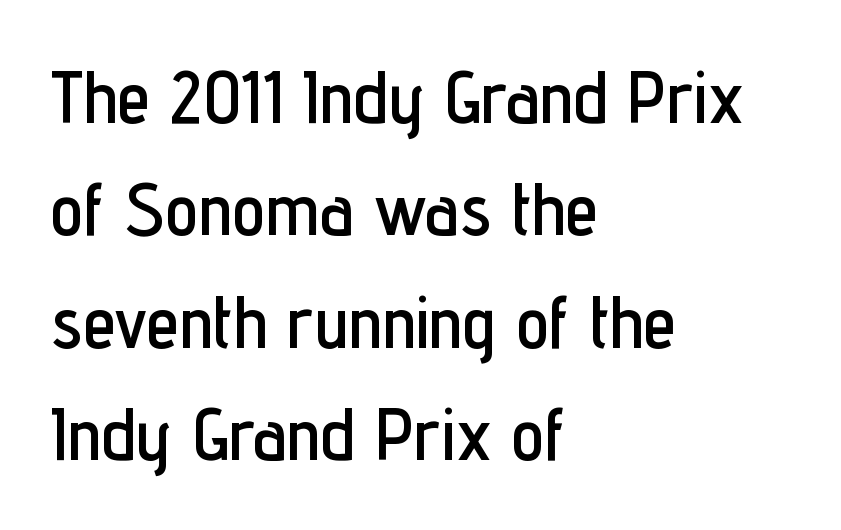
The image shows 74 px condensed sans-serif type, upright; set left-aligned, normal line spacing (1.52x), normal letter spacing, not underlined; low stroke contrast and a medium x-height.
